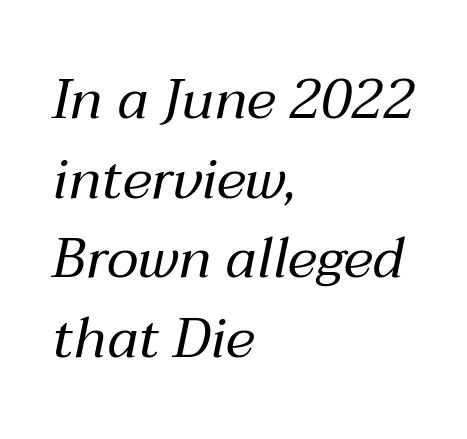
{"italic": "yes", "lean": "right", "slant_degrees": 12, "bold": "no", "weight": "regular", "width": "normal", "stroke_contrast": "medium", "x_height": "medium", "monospaced": "no", "underline": "no", "align": "left", "line_spacing": "normal", "line_spacing_ratio": 1.42, "letter_spacing": "normal", "letter_spacing_em": 0.0, "glyph_px": 56}
